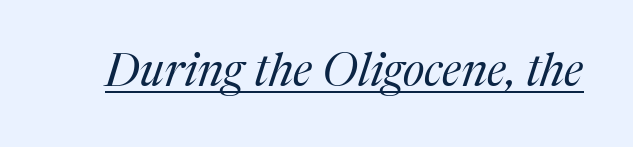
The image shows 46 px regular-weight serif type, italic (leaning right); set normal letter spacing, underlined; medium stroke contrast and a medium x-height.
